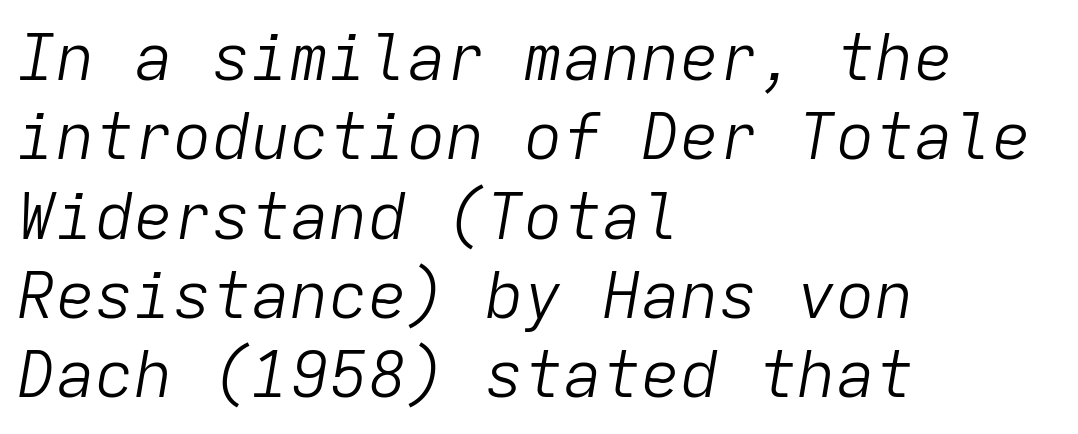
The image shows 65 px light type, italic (leaning right), monospaced; set left-aligned, line spacing 1.22x, normal letter spacing, not underlined; low stroke contrast and a medium x-height.
